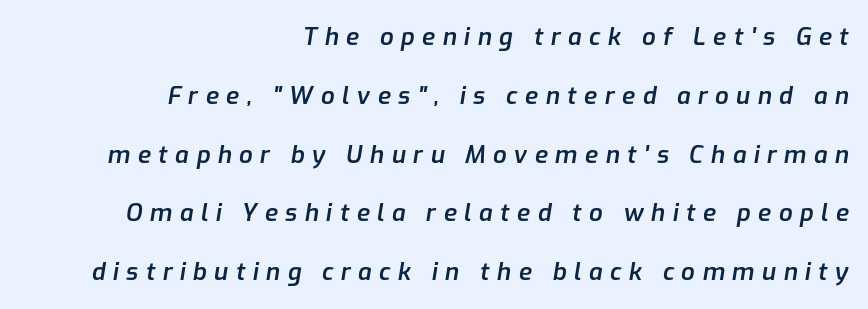
The image shows 24 px text type, italic (leaning right); set right-aligned, loose line spacing (2.45x), unusually wide letter spacing (+0.31 em), not underlined.
